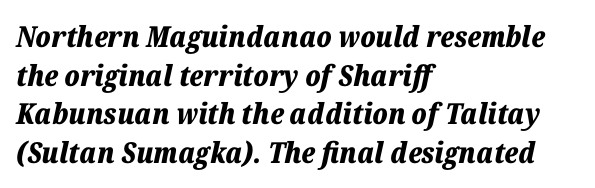
{"italic": "yes", "lean": "right", "slant_degrees": 12, "bold": "yes", "weight": "bold", "width": "normal", "stroke_contrast": "low", "x_height": "medium", "monospaced": "no", "underline": "no", "align": "left", "line_spacing": "normal", "line_spacing_ratio": 1.33, "letter_spacing": "normal", "letter_spacing_em": 0.0, "glyph_px": 29}
